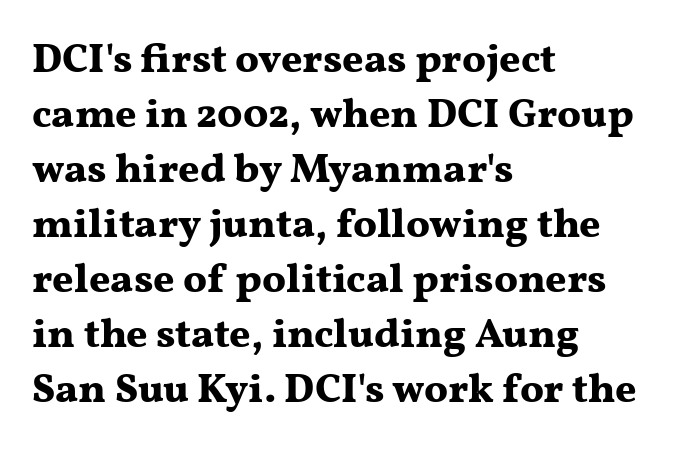
{"serif": "yes", "italic": "no", "bold": "yes", "weight": "bold", "width": "wide", "stroke_contrast": "medium", "x_height": "medium", "monospaced": "no", "underline": "no", "align": "left", "line_spacing": "normal", "line_spacing_ratio": 1.34, "letter_spacing": "normal", "letter_spacing_em": 0.0, "glyph_px": 41}
